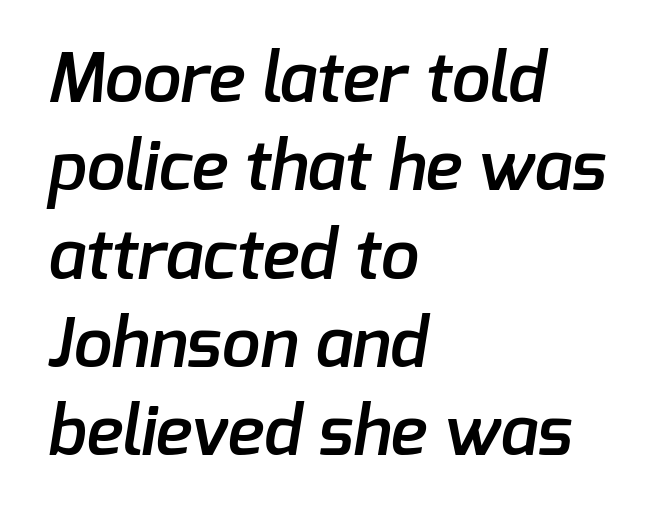
The rendering shows plain stroke endings on the letterforms — a sans-serif design. Left-aligned paragraph, ragged on the right. The foot of each line stays bare and open. The passage shown is typed in a proportional face where columns would drift. As a designer I'd log this as weight 600, semibold. A typesetter would call this zero additional tracking.
